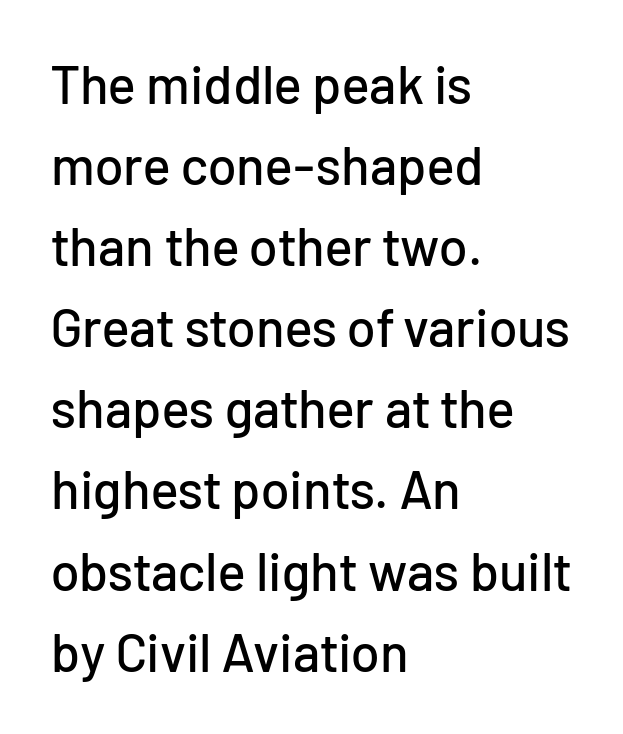
Underlining? Definitely not there. The letters carry no serifs — their stems end cleanly without finishing strokes. The setting favours the left margin, as ordinary paragraphs usually do. Whoever set this chose a conventional vertical rhythm. Notice how the stems are strictly vertical — no italics here.
